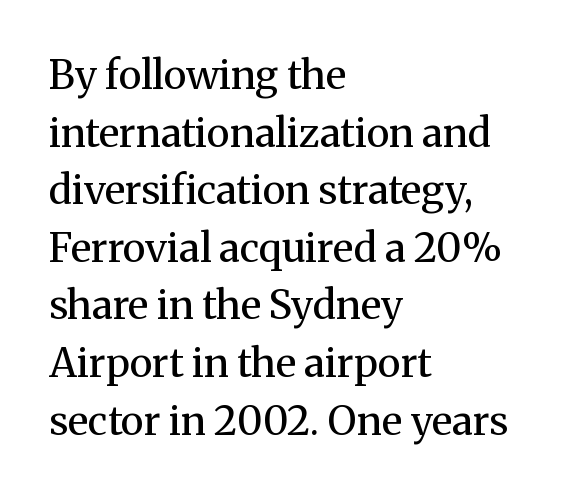
The image shows 40 px regular-weight serif type, upright; set left-aligned, normal line spacing (1.44x), normal letter spacing, not underlined; medium stroke contrast and a medium x-height.
